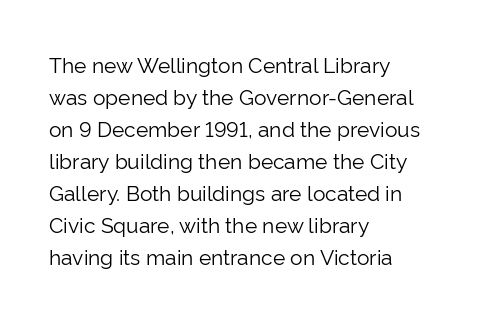
Q: Is the text bold? A: No.
Q: Is the text italic (slanted)? A: No, it is upright.
Q: Is the text underlined? A: No.
Q: How is the paragraph aligned? A: Left-aligned.
Q: Is the spacing between letters normal or unusually wide? A: Normal.
Q: Is the spacing between lines tight, normal or loose? A: Normal.
